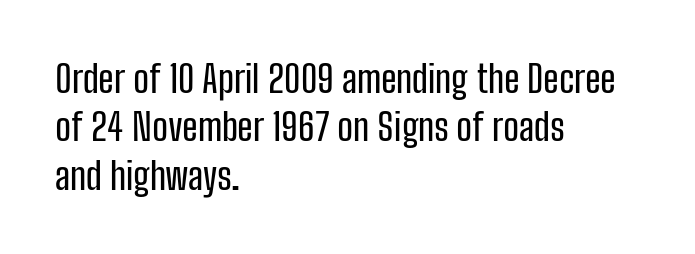
Is this a fixed-width face? No — the glyphs have proportional, varying widths. Grotesque or geometric, the face here clearly has no serifs. It's the straight-up-and-down kind of type. The text block is weighted toward the left margin, trailing off unevenly rightward. Unmarked baselines from the first word to the last.
